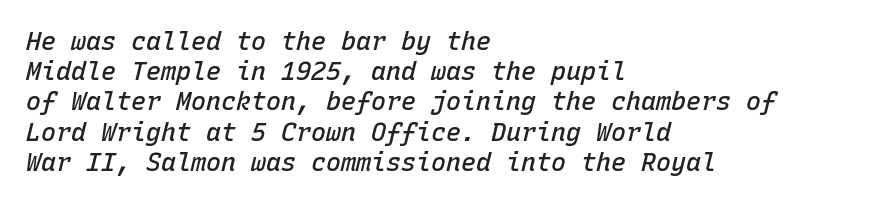
The string is rendered with underlining switched off. The gaps between neighbouring characters are ordinary and unremarkable. The rendering anchors every line to the left-hand side. These lines were composed using italics.
